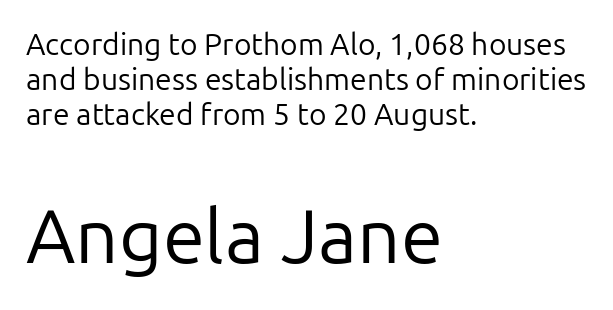
The image shows 76 px regular-weight sans-serif type, upright; set left-aligned, line spacing 1.16x, normal letter spacing, not underlined; the second (bottom) block is 2.53x larger; low stroke contrast and a medium x-height.
